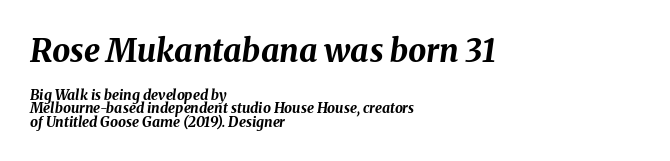
The line texture is even and compact thanks to regular tracking. Clear beneath every line of the passage. Here the first block reads like a headline and the second like body copy. The rendering uses a small line-height, squeezing the rows. Heft: maximum for text — a bold. The passage shown leans; its letterforms are oblique.
